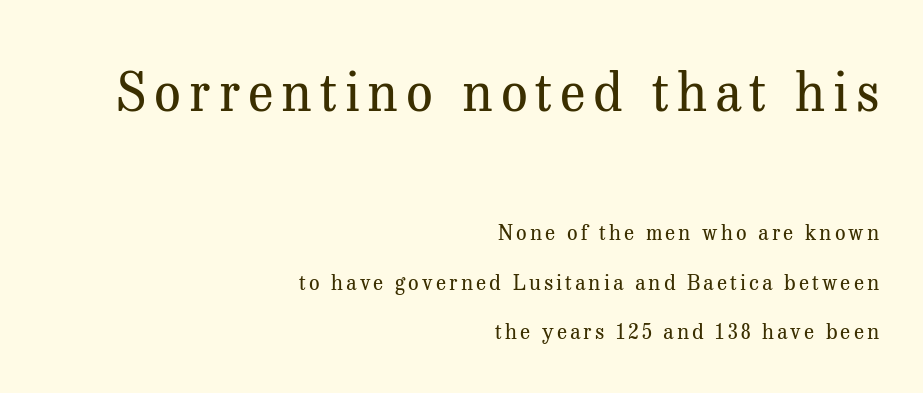
Q: Is the text bold? A: No.
Q: Is the text italic (slanted)? A: No, it is upright.
Q: Is the typeface a serif or a sans-serif typeface? A: Serif.
Q: Is the text underlined? A: No.
Q: How is the paragraph aligned? A: Right-aligned.
Q: Is the spacing between lines tight, normal or loose? A: Loose.
Q: Which block of text is set in a larger size, the first (top) or the second (bottom)? A: The first (top) one.
Q: Width (condensed, normal, or wide)? A: Normal.
Q: Stroke contrast? A: Medium.
Q: x-height? A: Medium.
Q: Monospaced? A: No.
